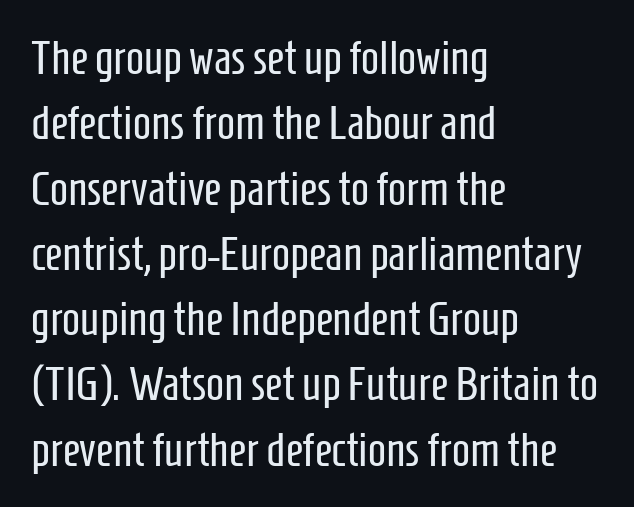
{"serif": "no", "italic": "no", "bold": "no", "weight": "regular", "width": "condensed", "stroke_contrast": "low", "x_height": "medium", "monospaced": "no", "underline": "no", "align": "left", "line_spacing": "normal", "line_spacing_ratio": 1.36, "letter_spacing": "normal", "letter_spacing_em": 0.0, "glyph_px": 48}
